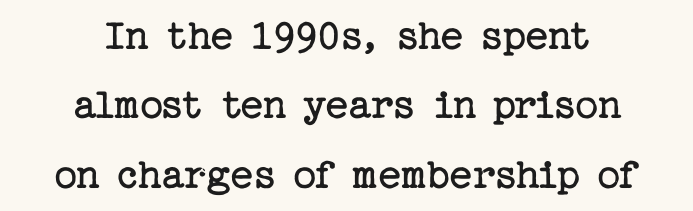
{"serif": "yes", "italic": "no", "bold": "no", "weight": "regular", "width": "normal", "stroke_contrast": "low", "x_height": "medium", "underline": "no", "align": "center", "line_spacing": "normal", "line_spacing_ratio": 1.54, "letter_spacing": "normal", "letter_spacing_em": 0.0, "glyph_px": 45}
